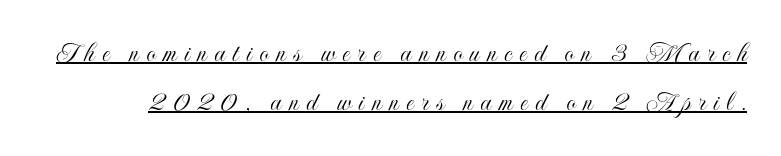
The image shows 29 px condensed type; set normal line spacing (1.69x), unusually wide letter spacing (+0.26 em), underlined; a small x-height.
